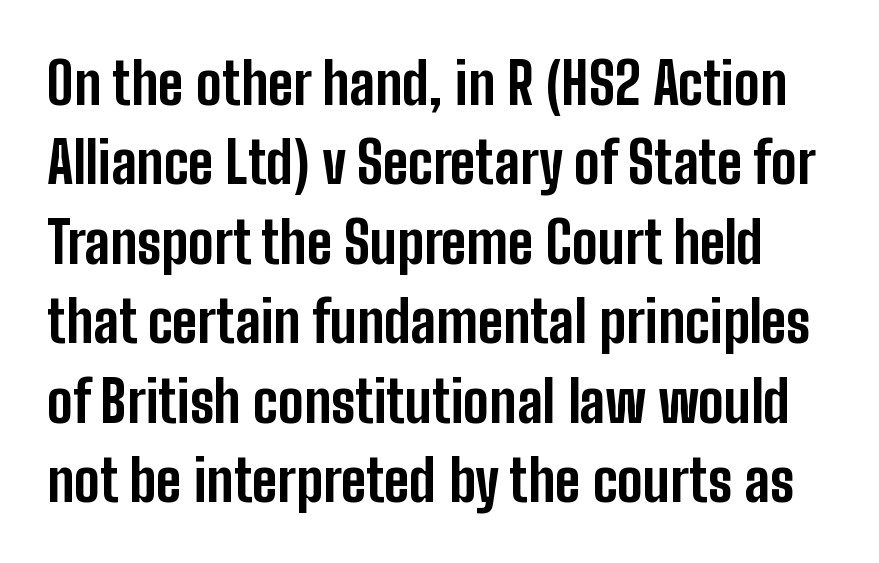
Ascenders rise straight up at ninety degrees. The text was rendered using a sans face with plain stroke endings. This block has exactly the height ordinary leading produces. The passage shown is not underscored anywhere. What stands out about the letter spacing? Nothing — it is the standard amount. Pretty heavy lettering here — definitely bold.
